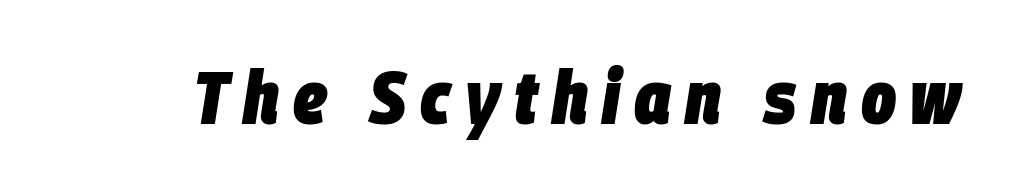
Q: Is the text bold? A: Yes.
Q: Is the text italic (slanted)? A: Yes, it leans right by about 9 degrees.
Q: Is the text underlined? A: No.
Q: Width (condensed, normal, or wide)? A: Condensed.
Q: Stroke contrast? A: Low.
Q: x-height? A: Large.
Q: Monospaced? A: No.
